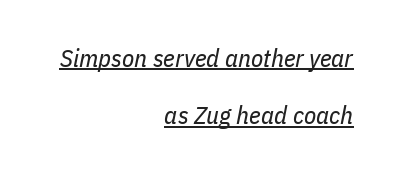
Q: Is the text bold? A: No.
Q: Is the text italic (slanted)? A: Yes, it leans right by about 11 degrees.
Q: Is the text underlined? A: Yes.
Q: How is the paragraph aligned? A: Right-aligned.
Q: Is the spacing between letters normal or unusually wide? A: Normal.
Q: Is the spacing between lines tight, normal or loose? A: Loose.
